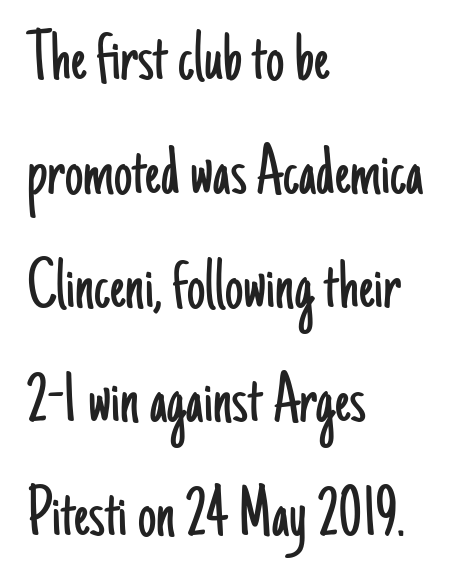
Underlining? Definitely not there. The passage is arranged the way most books set body copy — flush left. The vertical gap from one line to the next is medium. Notice how the stems are strictly vertical — no italics here.
